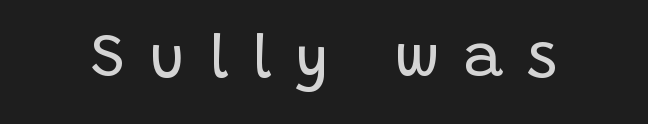
This is the regular roman posture of the typeface. The characters display no serif detailing; their extremities are plain. Is this a fixed-width face? No — the glyphs have proportional, varying widths. Weight: not bold — regular or lighter. What stands out about the letter spacing? Its width — letters are far apart.
